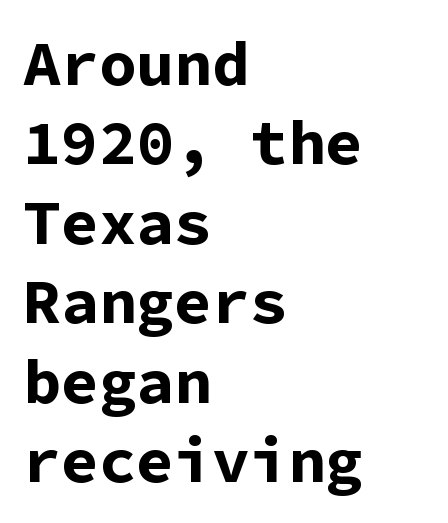
Q: Is the text bold? A: Yes.
Q: Is the text italic (slanted)? A: No, it is upright.
Q: Is the typeface a serif or a sans-serif typeface? A: Sans-serif.
Q: Is the text underlined? A: No.
Q: How is the paragraph aligned? A: Left-aligned.
Q: Is the spacing between letters normal or unusually wide? A: Normal.
Q: Is the spacing between lines tight, normal or loose? A: Normal.
Q: Width (condensed, normal, or wide)? A: Normal.
Q: Stroke contrast? A: Low.
Q: x-height? A: Medium.
Q: Monospaced? A: Yes.
